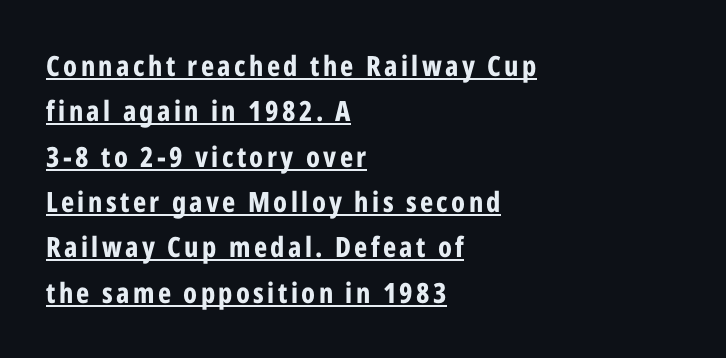
{"serif": "no", "italic": "no", "bold": "yes", "weight": "bold", "width": "condensed", "stroke_contrast": "low", "x_height": "medium", "monospaced": "no", "underline": "yes", "align": "left", "line_spacing": "normal", "line_spacing_ratio": 1.62, "glyph_px": 28}
